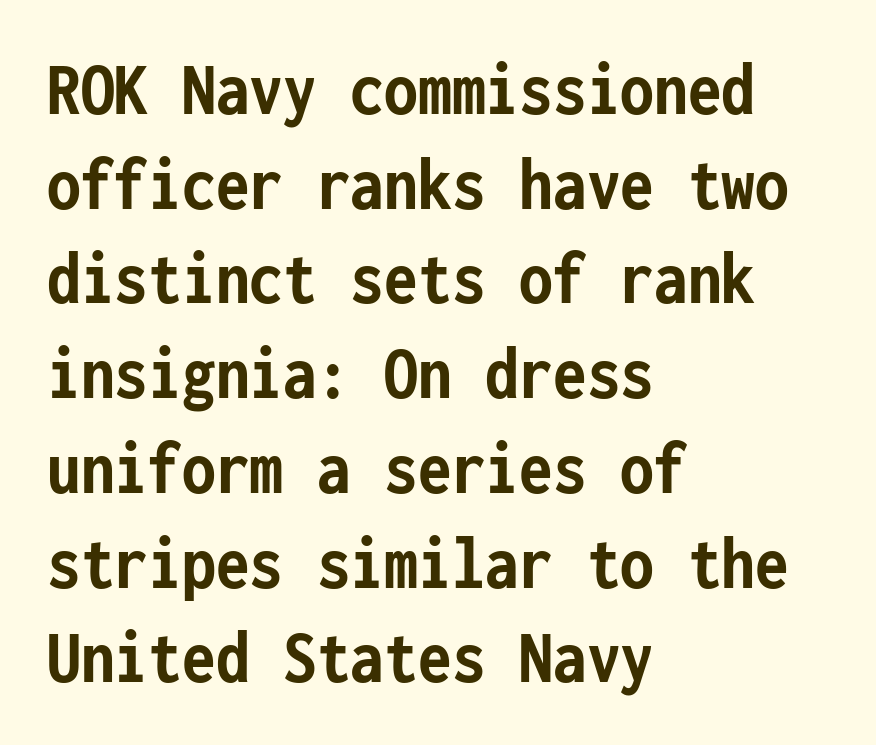
The letters carry no serifs — their stems end cleanly without finishing strokes. Designer's note — italics off, roman on. In terms of letterspacing, this is plain default setting. Is the block centered? No — it sits flush against the left margin. Descenders hang freely into open space.
